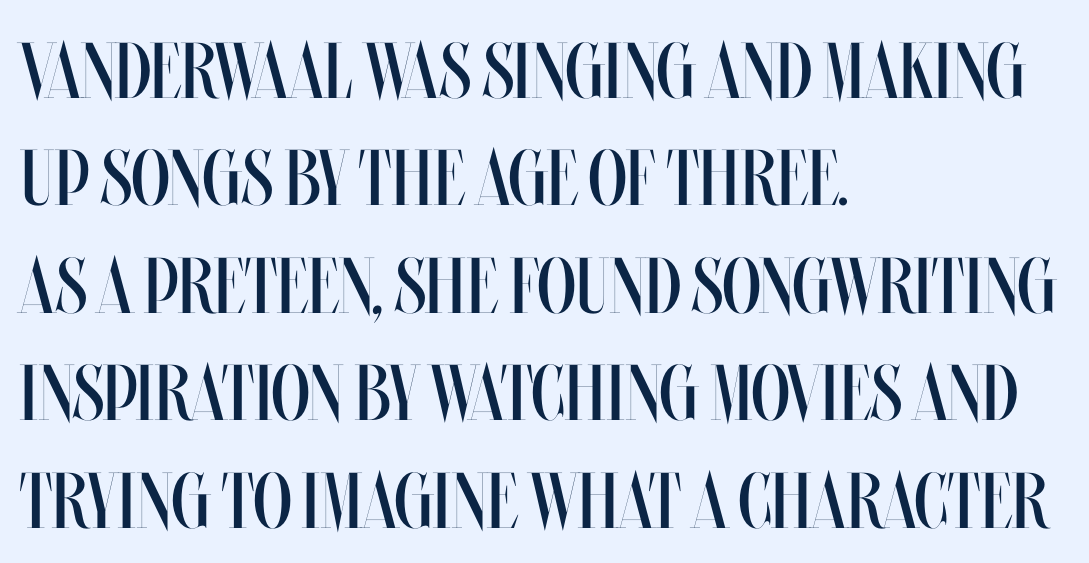
The image shows 79 px regular-weight, condensed type, upright; set left-aligned, normal line spacing (1.36x), normal letter spacing, not underlined; medium stroke contrast and a large x-height.
